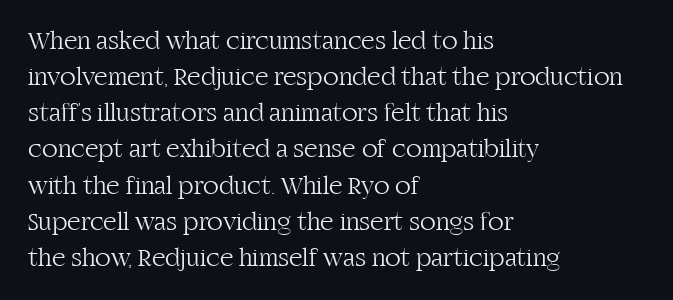
Teacher's note: observe the even left margin — that is flush-left alignment. Students, note that the glyphs here touch the page at normal intervals. Do the letters lean? They stand straight. Descenders hang freely into open space. Stem width sits at or under what a default text font uses.
